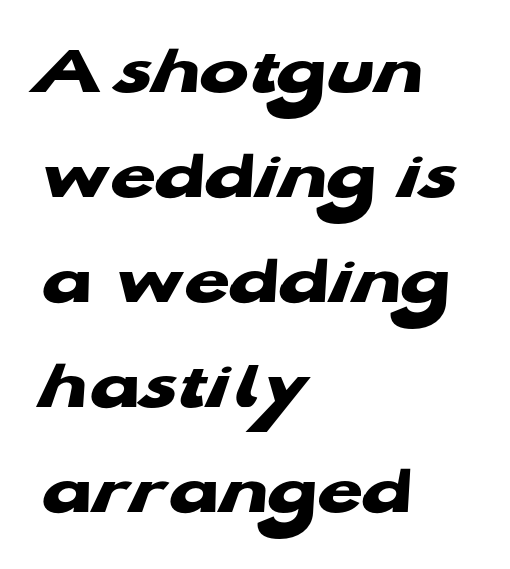
{"serif": "no", "bold": "yes", "weight": "heavy", "width": "wide", "stroke_contrast": "low", "x_height": "medium", "monospaced": "no", "underline": "no", "align": "left", "line_spacing": "normal", "line_spacing_ratio": 1.44, "letter_spacing": "normal", "letter_spacing_em": 0.0, "glyph_px": 73}
